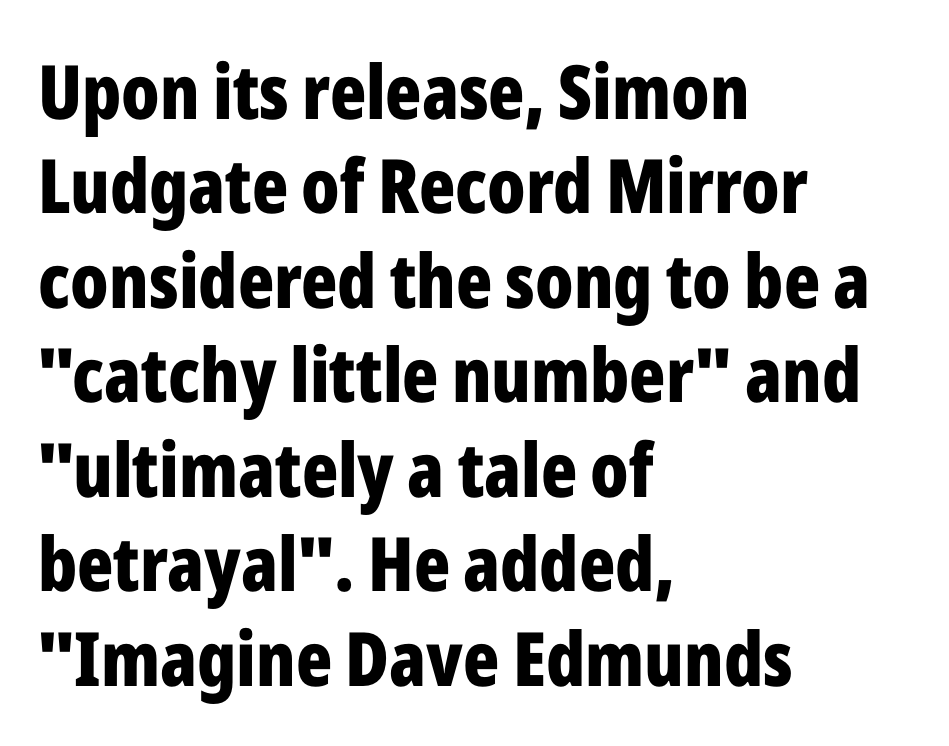
Q: Is the text bold? A: Yes.
Q: Is the text italic (slanted)? A: No, it is upright.
Q: Is the typeface a serif or a sans-serif typeface? A: Sans-serif.
Q: Is the text underlined? A: No.
Q: How is the paragraph aligned? A: Left-aligned.
Q: Is the spacing between letters normal or unusually wide? A: Normal.
Q: Is the spacing between lines tight, normal or loose? A: Normal.
Q: Width (condensed, normal, or wide)? A: Condensed.
Q: Stroke contrast? A: Low.
Q: x-height? A: Medium.
Q: Monospaced? A: No.
